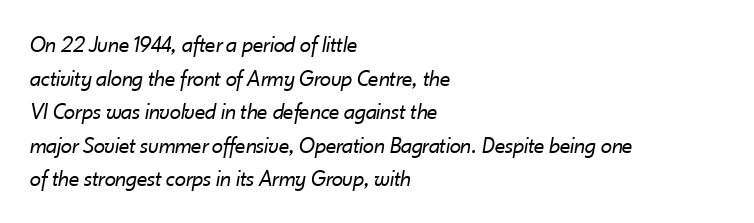
A classic flush-left, rag-right setting is used for this passage. Quick note: italic. Plain, unruled lines of type. No heavy texture on the line: the type isn't bold. The face used here is rendered with its standard letterfit.
